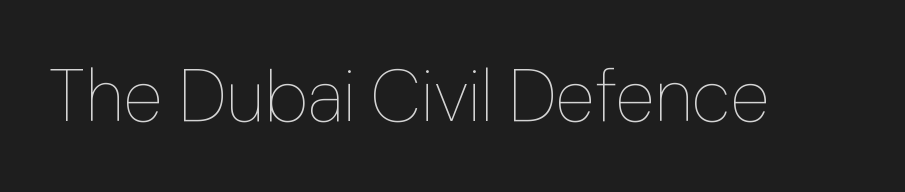
{"italic": "no", "bold": "no", "weight": "thin", "width": "normal", "stroke_contrast": "low", "x_height": "medium", "monospaced": "no", "underline": "no", "letter_spacing": "normal", "letter_spacing_em": 0.0, "glyph_px": 73}
